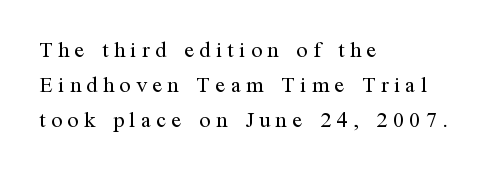
{"italic": "no", "bold": "no", "underline": "no", "align": "left", "line_spacing": "normal", "line_spacing_ratio": 1.58, "letter_spacing": "wide", "letter_spacing_em": 0.25, "glyph_px": 22}
